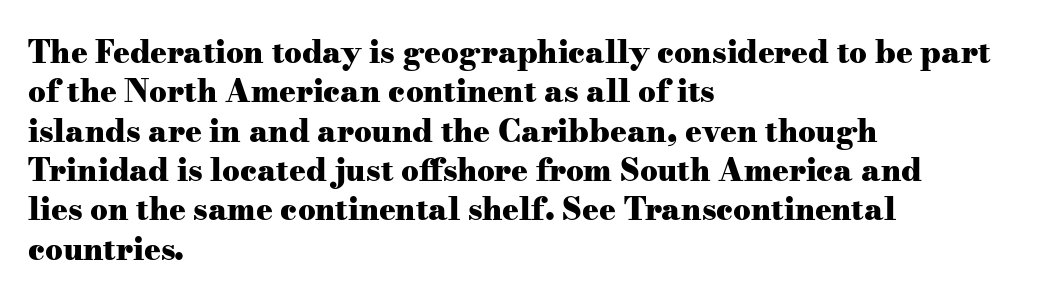
The image shows 31 px heavy, wide serif type, upright; set left-aligned, normal line spacing (1.27x), normal letter spacing, not underlined; medium stroke contrast and a small x-height.
